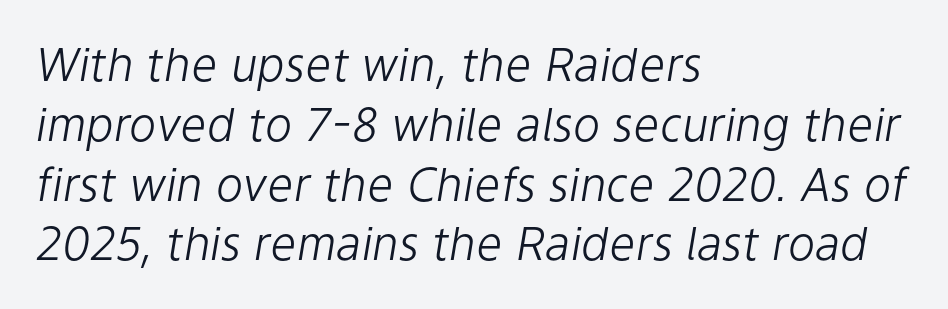
You can tell it's italic because the verticals aren't actually vertical. Character widths vary here, with narrow letters taking less room than wide ones. No letter is thick-stroked: the sample isn't bold. The letters sit at their default tracking, neither squeezed nor spread.
